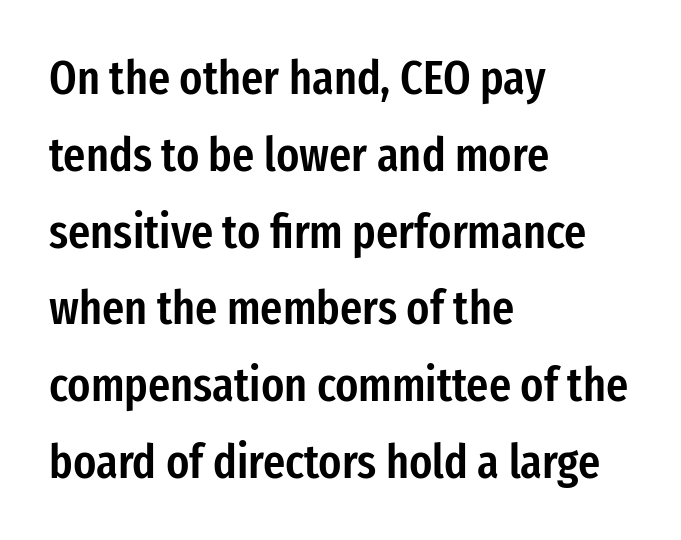
{"serif": "no", "italic": "no", "bold": "semi", "weight": "semibold", "width": "condensed", "stroke_contrast": "low", "x_height": "medium", "monospaced": "no", "underline": "no", "align": "left", "line_spacing": "normal", "line_spacing_ratio": 1.6, "letter_spacing": "normal", "letter_spacing_em": 0.0, "glyph_px": 48}
